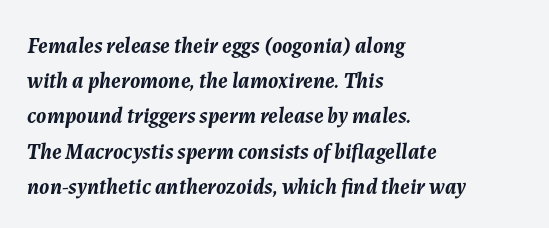
Q: Is the text bold? A: Yes.
Q: Is the text italic (slanted)? A: Yes, it leans right by about 7 degrees.
Q: Is the text underlined? A: No.
Q: How is the paragraph aligned? A: Left-aligned.
Q: Is the spacing between letters normal or unusually wide? A: Normal.
Q: Is the spacing between lines tight, normal or loose? A: Normal.
